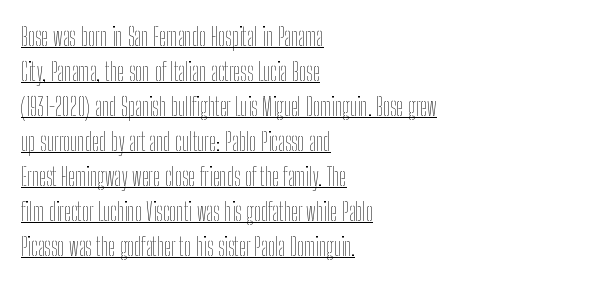
The image shows 25 px text type, upright; set left-aligned, normal line spacing (1.4x), normal letter spacing, underlined.
